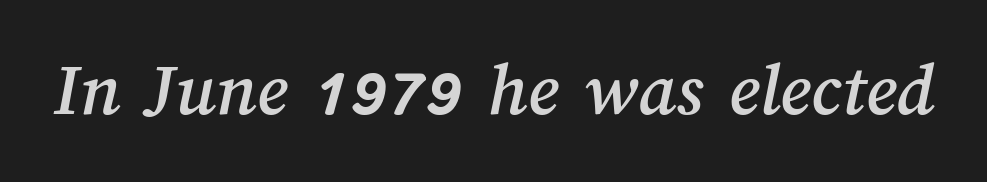
{"width": "normal", "stroke_contrast": "medium", "x_height": "medium", "monospaced": "no", "underline": "no", "letter_spacing": "normal", "letter_spacing_em": 0.0, "glyph_px": 77}
